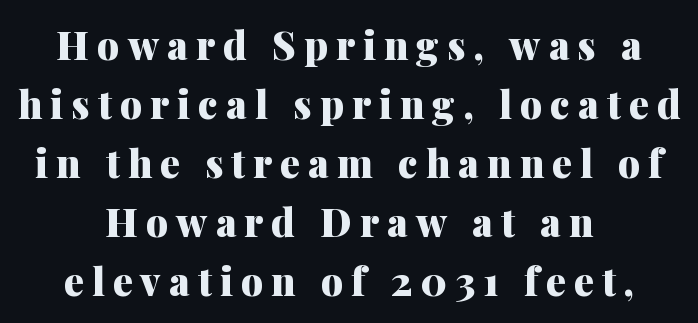
Look at the bottom of the vertical strokes: they flare into serifs here. Strong, thick strokes mark this as bold type. A clean baseline with only descenders dipping below it. Alignment: centered.
